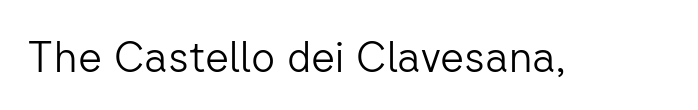
Descender tails drop into unmarked territory. The typeface chosen for these lines omits serifs. This is not heavy type; no bold has been used. Observe the ordinary spacing: letters are neighbours, not strangers. Tall strokes in this sample are plumb rather than angled.
